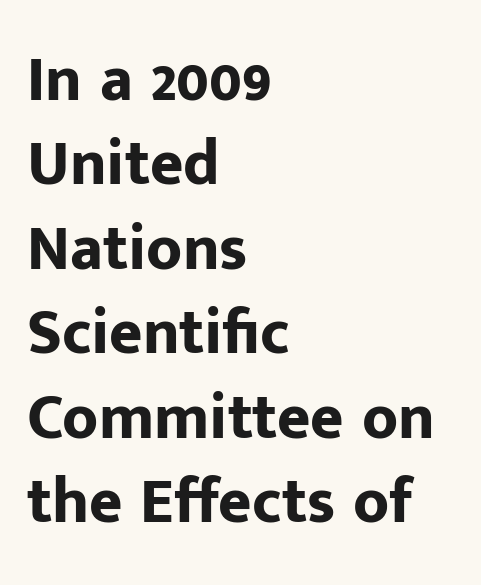
Spacing between characters is what you'd get straight out of the box. Look at the bottom of the vertical strokes: they stop flat, with no serifs. Students, observe: this is what conventionally led text looks like. The glyphs are unaccompanied by any horizontal stroke below them. Each glyph is drawn with heavy, bold strokes. Upright lettering throughout.
